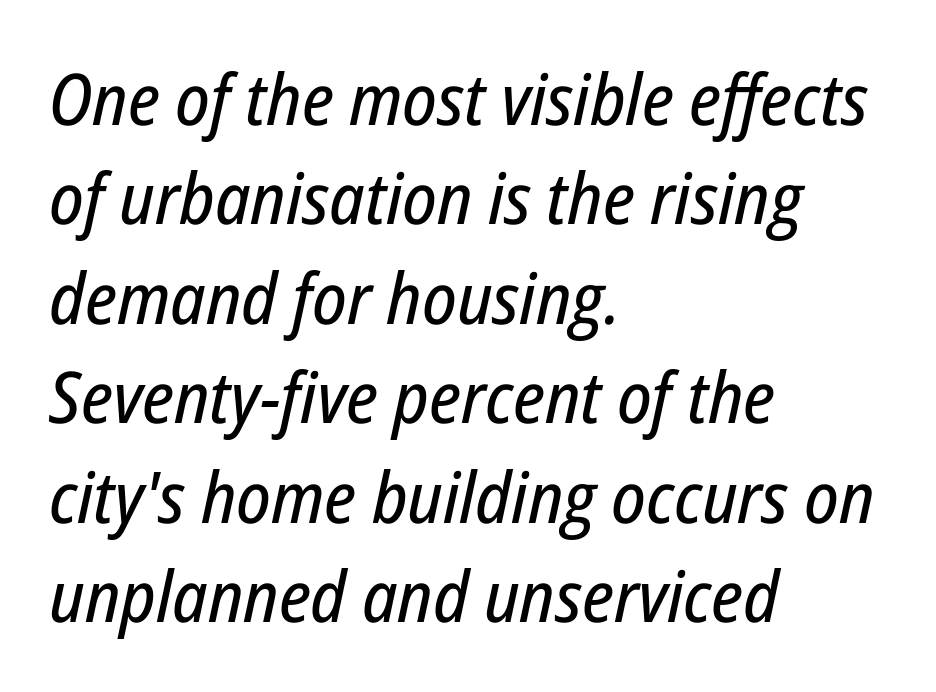
The image shows 71 px condensed type, italic (leaning right); set left-aligned, normal line spacing (1.4x), normal letter spacing, not underlined; low stroke contrast and a medium x-height.
